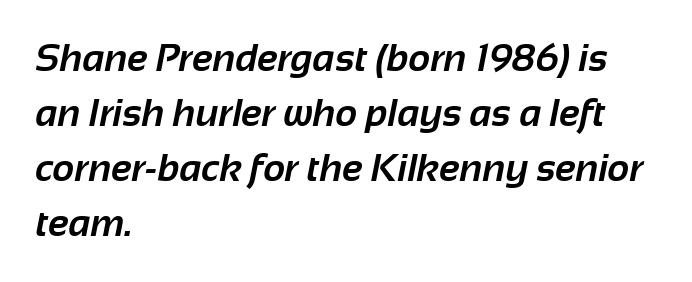
Q: Is the text bold? A: Yes.
Q: Is the typeface a serif or a sans-serif typeface? A: Sans-serif.
Q: Is the text underlined? A: No.
Q: How is the paragraph aligned? A: Left-aligned.
Q: Is the spacing between letters normal or unusually wide? A: Normal.
Q: Is the spacing between lines tight, normal or loose? A: Normal.
Q: Width (condensed, normal, or wide)? A: Normal.
Q: Stroke contrast? A: Low.
Q: x-height? A: Medium.
Q: Monospaced? A: No.
